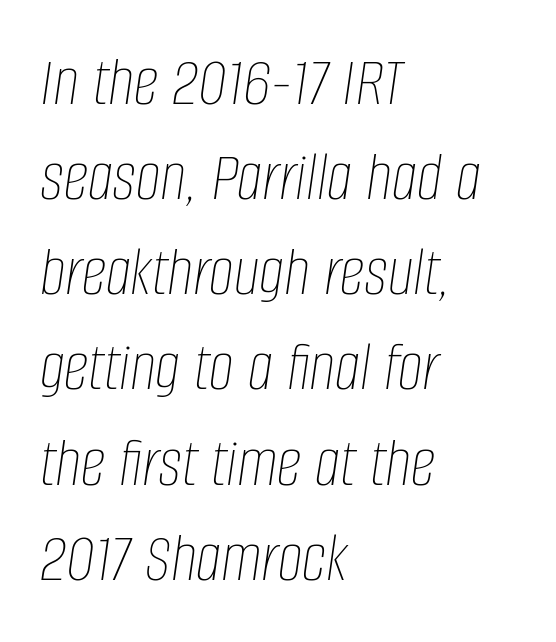
The image shows 71 px thin, condensed type, italic (leaning right); set left-aligned, normal line spacing (1.34x), normal letter spacing, not underlined; low stroke contrast and a large x-height.
